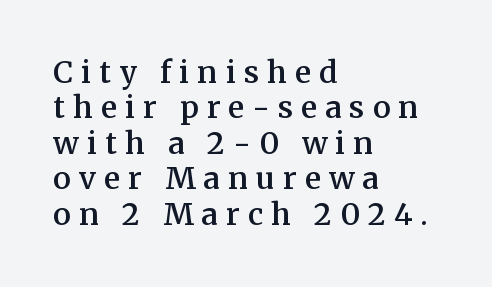
{"serif": "yes", "italic": "no", "bold": "semi", "weight": "semibold", "width": "normal", "stroke_contrast": "medium", "x_height": "medium", "monospaced": "no", "underline": "no", "align": "left", "line_spacing_ratio": 1.18, "letter_spacing": "wide", "letter_spacing_em": 0.27, "glyph_px": 30}
